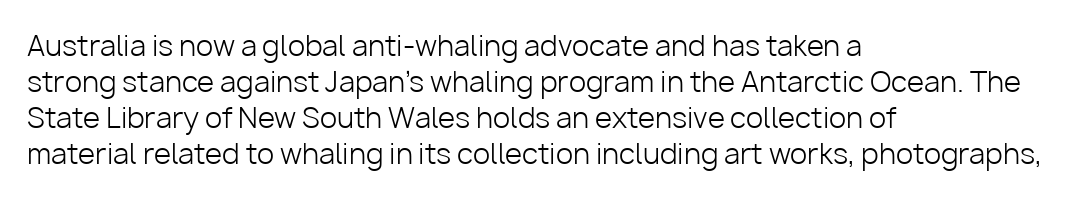
The words here are not underlined. The passage shown is typed in a proportional face where columns would drift. Nope, no serifs anywhere on these letters. These lines keep a tight, regular rhythm from letter to letter. Successive baselines arrive at the customary interval.
